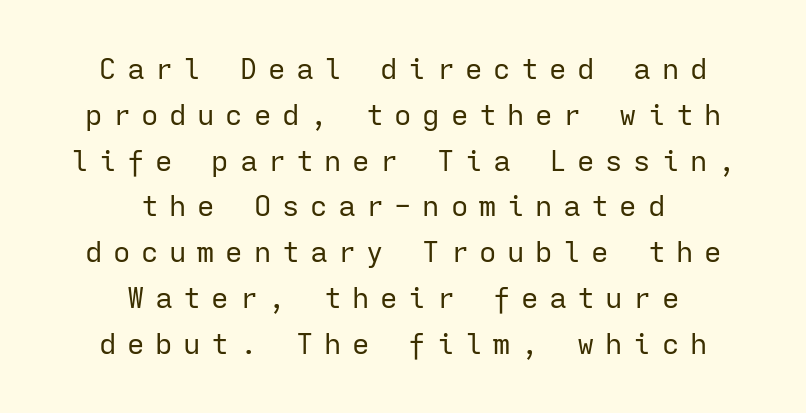
The image shows 29 px regular-weight sans-serif type, upright, monospaced; set centered, normal line spacing (1.58x), unusually wide letter spacing (+0.37 em), not underlined; low stroke contrast and a medium x-height.
